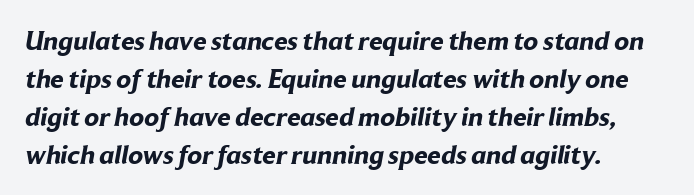
Q: Is the text bold? A: Yes.
Q: Is the text underlined? A: No.
Q: How is the paragraph aligned? A: Left-aligned.
Q: Is the spacing between letters normal or unusually wide? A: Normal.
Q: Is the spacing between lines tight, normal or loose? A: Normal.
